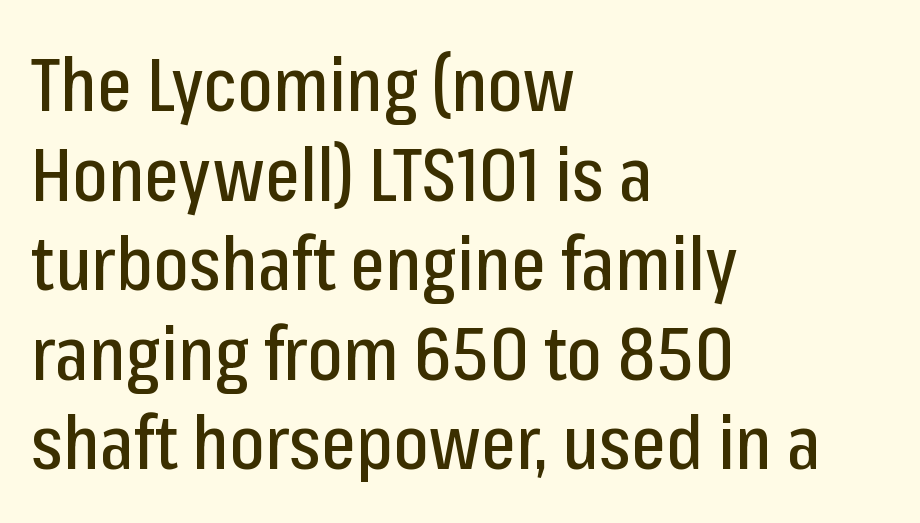
The image shows 74 px condensed sans-serif type, upright; set left-aligned, line spacing 1.21x, normal letter spacing, not underlined; low stroke contrast and a medium x-height.
